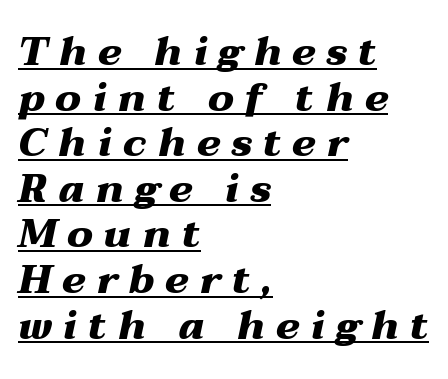
{"italic": "yes", "lean": "right", "slant_degrees": 12, "bold": "yes", "weight": "heavy", "width": "wide", "stroke_contrast": "medium", "x_height": "medium", "monospaced": "no", "underline": "yes", "align": "left", "line_spacing": "tight", "line_spacing_ratio": 1.14, "letter_spacing": "wide", "letter_spacing_em": 0.27, "glyph_px": 40}
